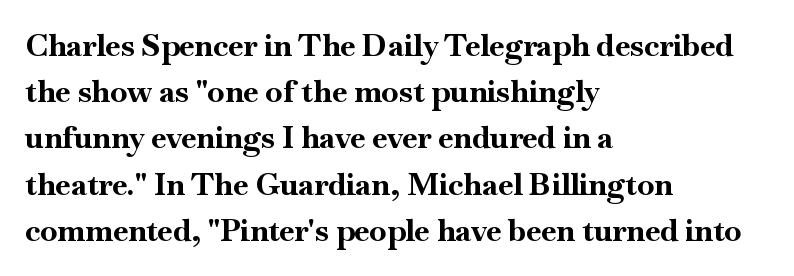
{"serif": "yes", "italic": "no", "bold": "yes", "weight": "bold", "width": "normal", "stroke_contrast": "high", "x_height": "small", "monospaced": "no", "underline": "no", "align": "left", "line_spacing": "normal", "line_spacing_ratio": 1.49, "letter_spacing": "normal", "letter_spacing_em": 0.0, "glyph_px": 31}
